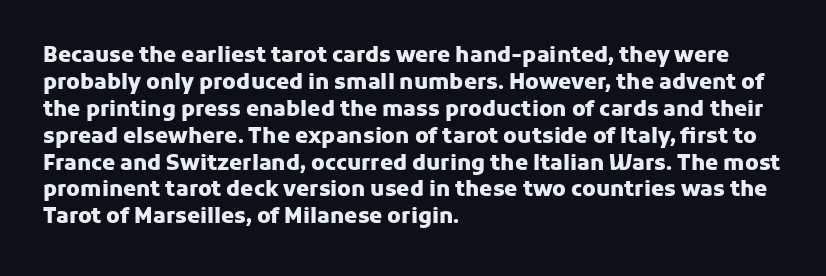
Which margin do the lines hug? The left one — the right edge is uneven. The foot of each line stays bare and open. Strokes here are thick enough to call this a true bold. Does the lettering tilt? It doesn't — this is upright. You could call the tracking neutral — neither tight nor loose. Interline gaps are of average width in this sample.
